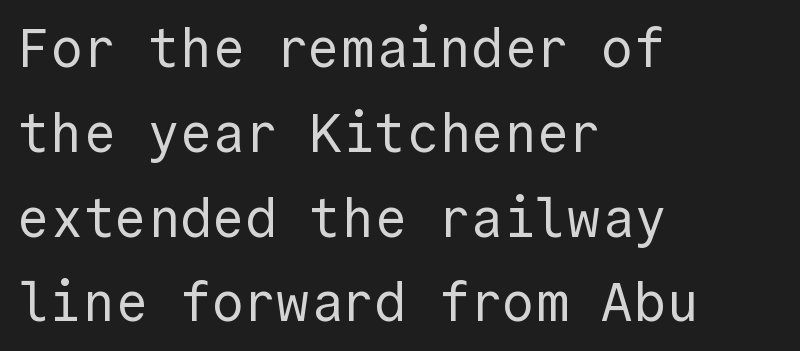
{"serif": "no", "italic": "no", "bold": "no", "weight": "regular", "width": "normal", "x_height": "medium", "monospaced": "yes", "underline": "no", "align": "left", "line_spacing": "normal", "line_spacing_ratio": 1.57, "letter_spacing": "normal", "letter_spacing_em": 0.0, "glyph_px": 54}
